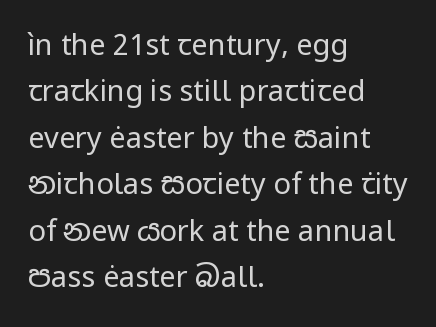
Note: no serifs on the glyphs. Each word holds together tightly as a unit, with standard inter-letter gaps. Casual observation: everything's shoved over to the left. Ordinary non-slanted type is in use. Spacing verdict: proportional, widths tailored to each character. The zone under the glyphs is completely vacant.
